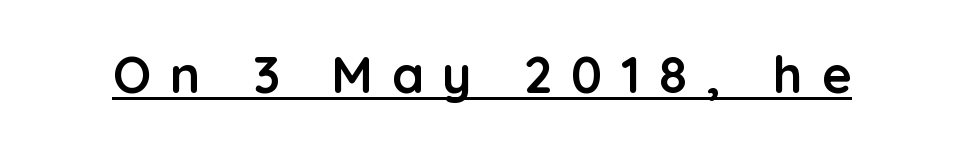
You could only call the tracking loose — the letters float apart. Varying glyph widths throughout — classic text-font behaviour. Chunky letters — that's bold for sure. The axis of the letterforms is exactly vertical.
